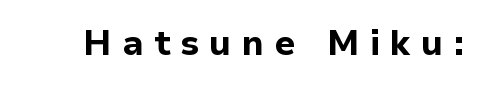
The image shows 35 px bold sans-serif type, upright; set unusually wide letter spacing (+0.3 em), not underlined; low stroke contrast and a medium x-height.
